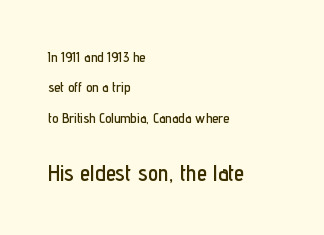
Q: Is the text italic (slanted)? A: No, it is upright.
Q: Is the text underlined? A: No.
Q: How is the paragraph aligned? A: Left-aligned.
Q: Is the spacing between letters normal or unusually wide? A: Normal.
Q: Is the spacing between lines tight, normal or loose? A: Loose.
Q: Which block of text is set in a larger size, the first (top) or the second (bottom)? A: The second (bottom) one.
